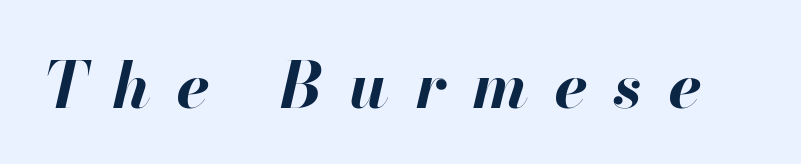
{"italic": "yes", "lean": "right", "slant_degrees": 13, "bold": "yes", "weight": "bold", "width": "normal", "stroke_contrast": "high", "x_height": "small", "monospaced": "no", "underline": "no", "letter_spacing": "wide", "letter_spacing_em": 0.42, "glyph_px": 63}
